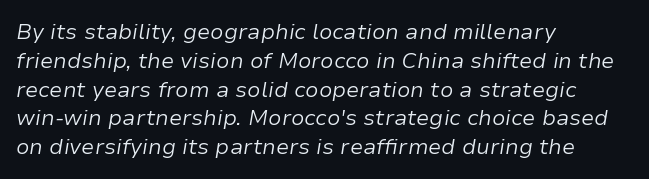
{"italic": "yes", "lean": "right", "slant_degrees": 9, "bold": "no", "underline": "no", "align": "left", "line_spacing": "normal", "line_spacing_ratio": 1.31, "letter_spacing": "normal", "letter_spacing_em": 0.0, "glyph_px": 22}
